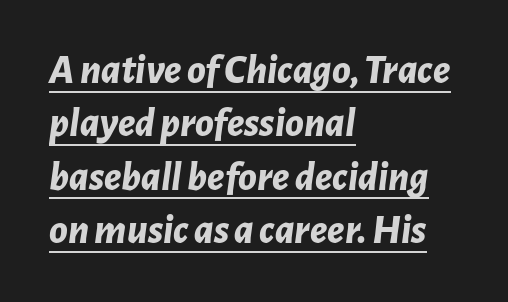
{"italic": "yes", "lean": "right", "slant_degrees": 7, "bold": "yes", "weight": "bold", "width": "normal", "stroke_contrast": "low", "x_height": "medium", "monospaced": "no", "underline": "yes", "align": "left", "line_spacing": "normal", "line_spacing_ratio": 1.27, "letter_spacing": "normal", "letter_spacing_em": 0.0, "glyph_px": 42}
